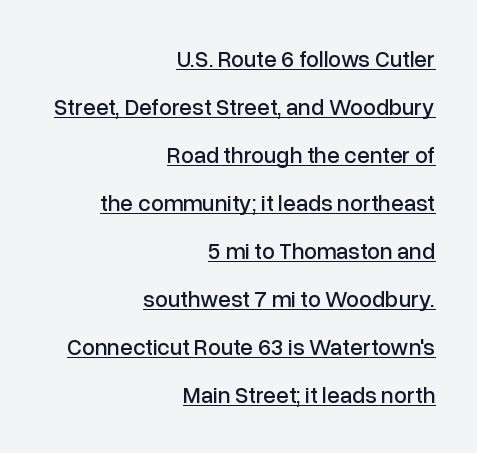
Q: Is the text italic (slanted)? A: No, it is upright.
Q: Is the text underlined? A: Yes.
Q: How is the paragraph aligned? A: Right-aligned.
Q: Is the spacing between letters normal or unusually wide? A: Normal.
Q: Is the spacing between lines tight, normal or loose? A: Loose.
